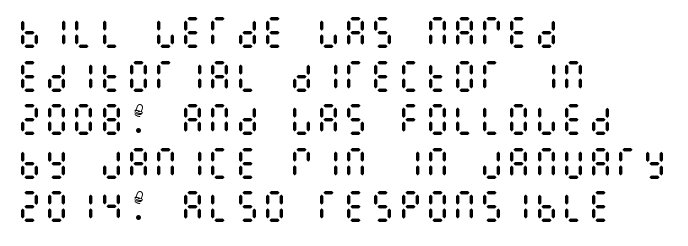
The image shows 34 px regular-weight, condensed type, upright; set left-aligned, normal line spacing (1.28x), normal letter spacing, not underlined; medium stroke contrast and a large x-height.
